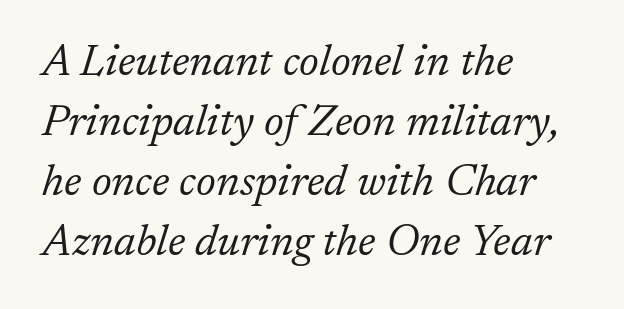
The image shows 44 px light serif type, italic (leaning right); set left-aligned, normal line spacing (1.36x), normal letter spacing, not underlined; low stroke contrast and a medium x-height.
